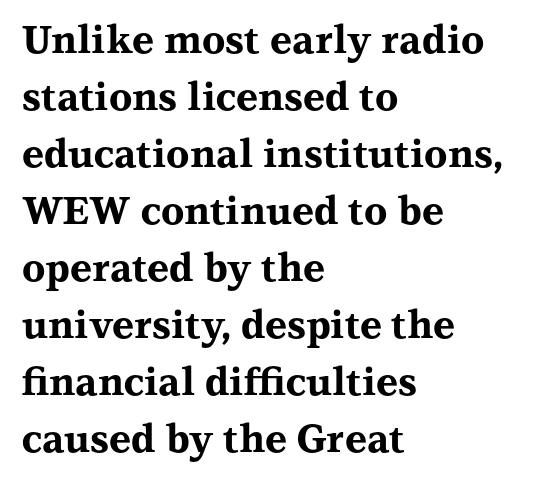
Q: Is the text bold? A: Yes.
Q: Is the text italic (slanted)? A: No, it is upright.
Q: Is the typeface a serif or a sans-serif typeface? A: Serif.
Q: Is the text underlined? A: No.
Q: How is the paragraph aligned? A: Left-aligned.
Q: Is the spacing between letters normal or unusually wide? A: Normal.
Q: Is the spacing between lines tight, normal or loose? A: Normal.
Q: Width (condensed, normal, or wide)? A: Wide.
Q: Stroke contrast? A: Medium.
Q: x-height? A: Medium.
Q: Monospaced? A: No.
